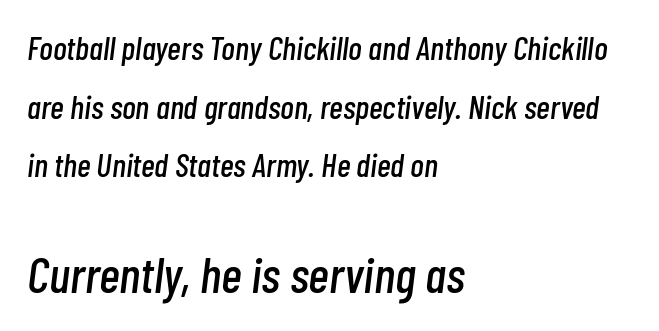
Type size steps up from the first block to the second. Underlining? Definitely not there. Yep, that's italic — everything's leaning. Every row of glyphs begins at an identical x-position on the left. Characters follow at the spacing the type designer built in.
